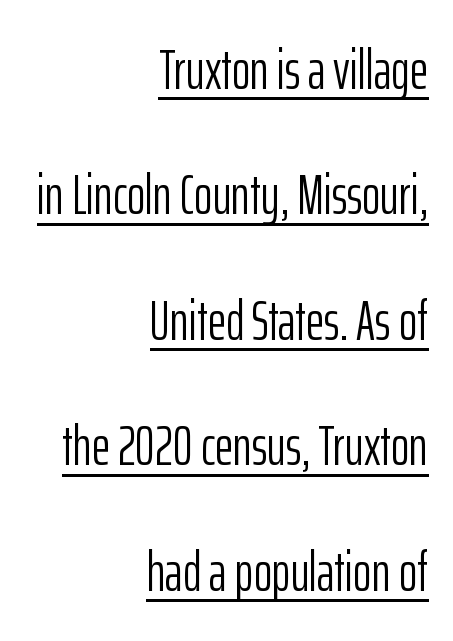
Compared with typical paragraphs, the rows here are farther apart. Vertical strokes here are truly vertical. A continuous stroke trails under the words, as in a hyperlink. Compared with a flush-left layout, this one pins lines to the opposite, right side.
